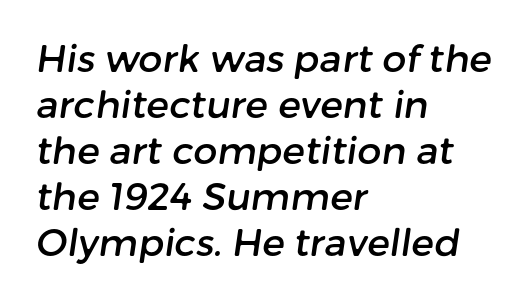
The image shows 38 px sans-serif type; set left-aligned, line spacing 1.21x, normal letter spacing, not underlined; low stroke contrast and a medium x-height.
